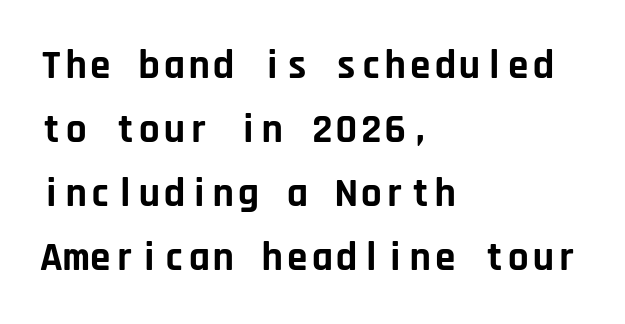
Regarding serifs, this sample does without them. Each letter, wide or thin by design, is forced into the same width here. The paragraph shown leans on its left margin. Look at the tracking — it's just the regular setting, nothing added.
